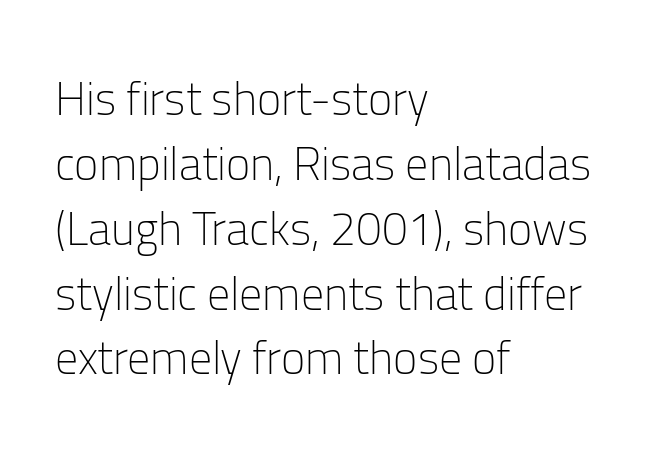
The letters advance in unequal steps, a hallmark of proportional type. This is roman type, the default non-slanted kind. The passage shown is typeset with a sans-serif family. The strokes are not fattened; the text isn't bold.
